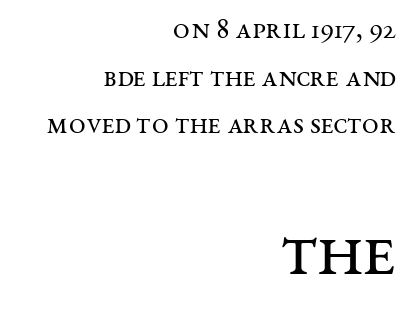
Evenly set lines give the paragraph a standard silhouette. A flush-right, rag-left setting is used for this passage. Each stroke keeps to a modest, everyday thickness or less. The tracking reads as untouched default to a designer's eye. The letters advance in unequal steps, a hallmark of proportional type. Only glyphs here, with clear space below each row.
